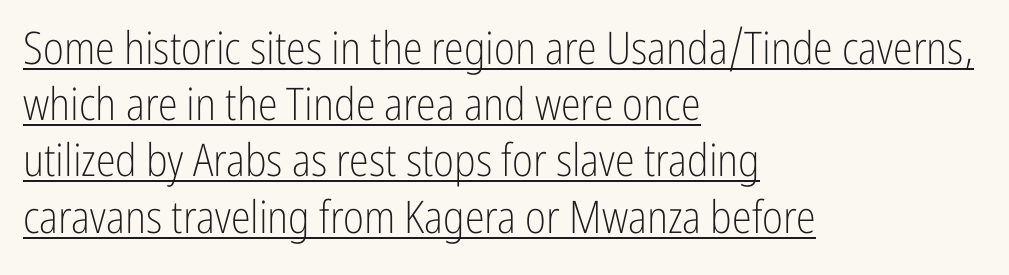
Q: Is the text bold? A: No.
Q: Is the text italic (slanted)? A: No, it is upright.
Q: Is the typeface a serif or a sans-serif typeface? A: Sans-serif.
Q: Is the text underlined? A: Yes.
Q: How is the paragraph aligned? A: Left-aligned.
Q: Is the spacing between letters normal or unusually wide? A: Normal.
Q: Is the spacing between lines tight, normal or loose? A: Normal.
Q: Width (condensed, normal, or wide)? A: Condensed.
Q: Stroke contrast? A: Low.
Q: x-height? A: Medium.
Q: Monospaced? A: No.
